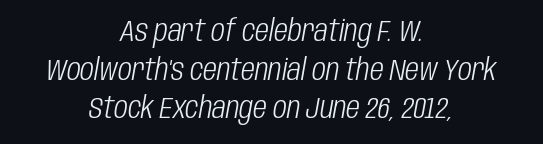
Q: Is the text bold? A: No.
Q: Is the text italic (slanted)? A: Yes, it leans right by about 10 degrees.
Q: Is the text underlined? A: No.
Q: How is the paragraph aligned? A: Centered.
Q: Is the spacing between letters normal or unusually wide? A: Normal.
Q: Is the spacing between lines tight, normal or loose? A: Normal.
Q: Width (condensed, normal, or wide)? A: Condensed.
Q: Stroke contrast? A: Low.
Q: x-height? A: Large.
Q: Monospaced? A: No.
